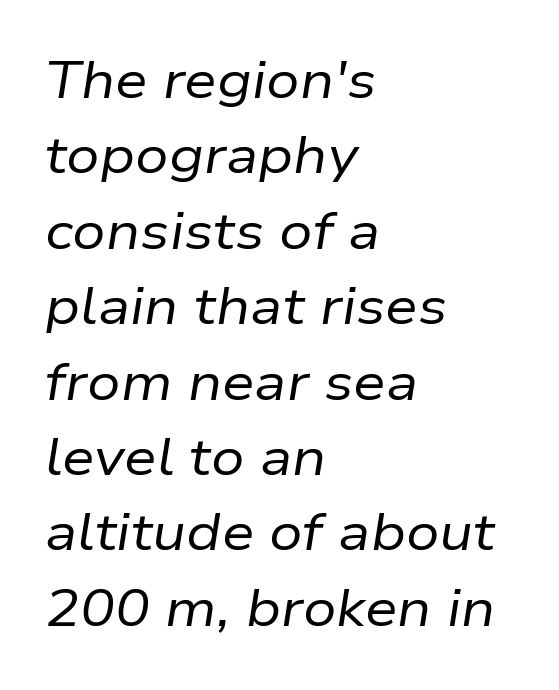
Does extra space separate the letters? No, they use regular spacing. If you drew a ruler down the left edge, every line would touch it. Is this a fixed-width face? No — the glyphs have proportional, varying widths. Compared with ordinary roman type, these characters are visibly tilted.
